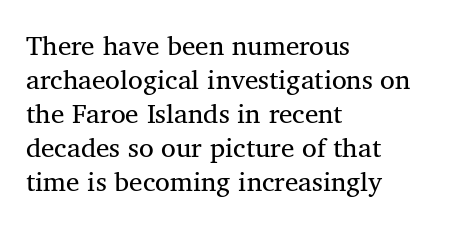
Vertically, the passage feels balanced, rows spaced as you'd expect. The strip under each line holds only bare page. Weight: in the light-to-regular range. Glyph-to-glyph distance matches everyday printed text.
